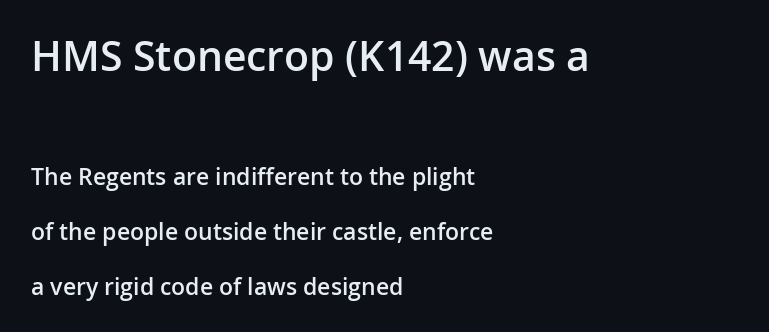
The image shows 41 px semibold sans-serif type, upright; set left-aligned, loose line spacing (2.39x), normal letter spacing, not underlined; the first (top) block is 1.78x larger; low stroke contrast and a medium x-height.
